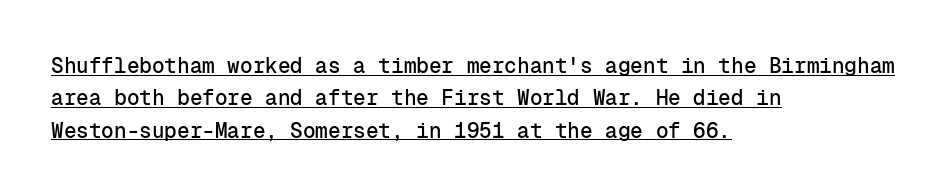
Q: Is the text italic (slanted)? A: No, it is upright.
Q: Is the text underlined? A: Yes.
Q: How is the paragraph aligned? A: Left-aligned.
Q: Is the spacing between letters normal or unusually wide? A: Normal.
Q: Is the spacing between lines tight, normal or loose? A: Normal.
